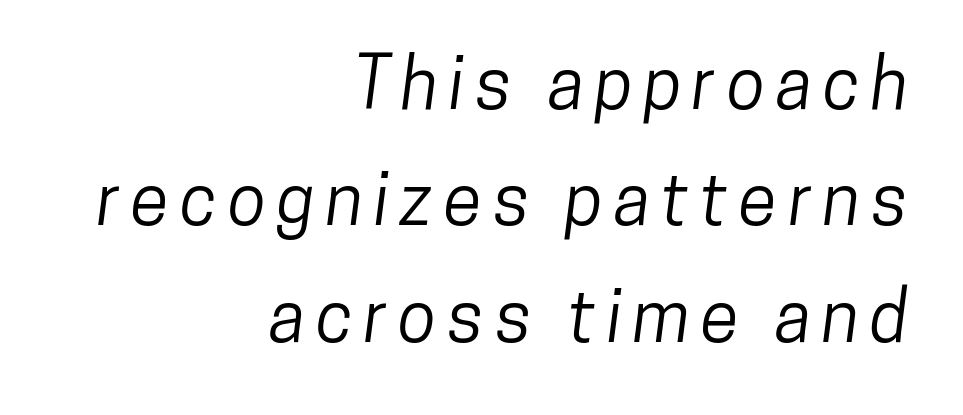
{"serif": "no", "width": "condensed", "stroke_contrast": "low", "x_height": "medium", "monospaced": "no", "underline": "no", "align": "right", "line_spacing": "normal", "line_spacing_ratio": 1.64, "glyph_px": 71}
